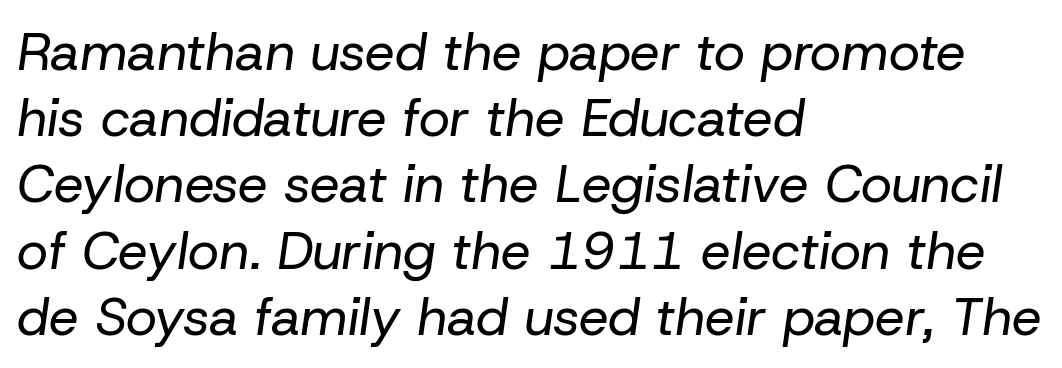
{"italic": "yes", "lean": "right", "slant_degrees": 8, "bold": "no", "weight": "regular", "width": "normal", "stroke_contrast": "low", "x_height": "medium", "monospaced": "no", "underline": "no", "align": "left", "line_spacing": "normal", "line_spacing_ratio": 1.25, "letter_spacing": "normal", "letter_spacing_em": 0.0, "glyph_px": 53}
